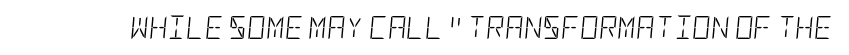
Each row of text sits above clean, open space. Stems and bowls with no extra thickness — not bold. The specimen reads as italic at a glance. The type is set solid horizontally, with unmodified tracking.
